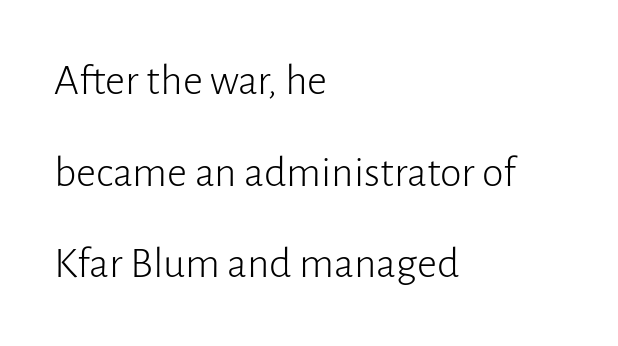
Q: Is the text bold? A: No.
Q: Is the text italic (slanted)? A: No, it is upright.
Q: Is the typeface a serif or a sans-serif typeface? A: Sans-serif.
Q: Is the text underlined? A: No.
Q: How is the paragraph aligned? A: Left-aligned.
Q: Is the spacing between letters normal or unusually wide? A: Normal.
Q: Is the spacing between lines tight, normal or loose? A: Loose.
Q: Width (condensed, normal, or wide)? A: Normal.
Q: Stroke contrast? A: Low.
Q: x-height? A: Medium.
Q: Monospaced? A: No.
